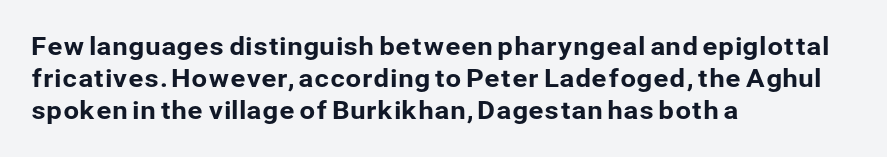
The image shows 25 px text type, upright; set left-aligned, normal line spacing (1.28x), normal letter spacing, not underlined.
